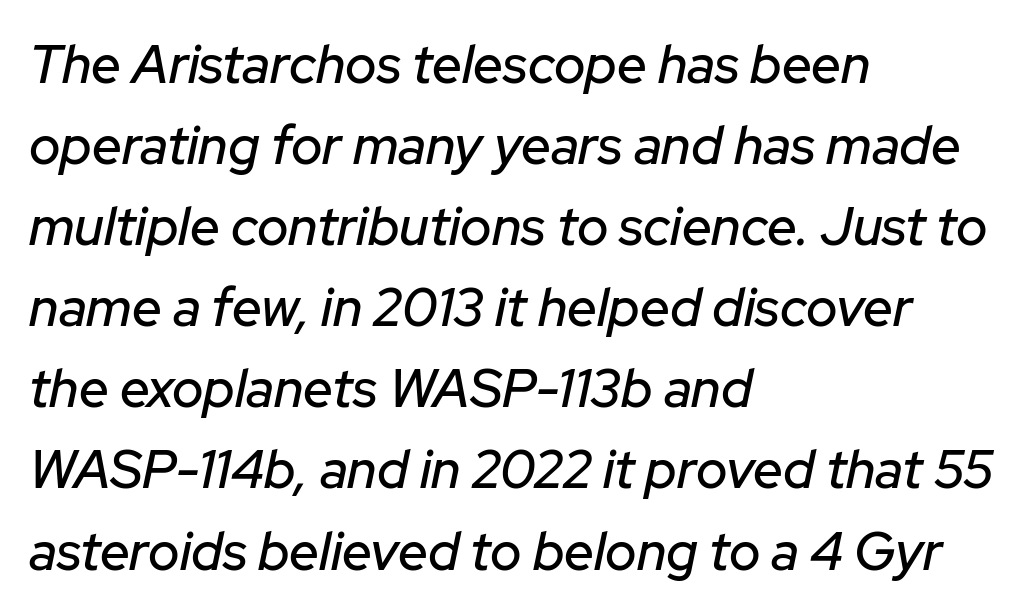
Q: Is the text italic (slanted)? A: Yes, it leans right by about 12 degrees.
Q: Is the text underlined? A: No.
Q: How is the paragraph aligned? A: Left-aligned.
Q: Is the spacing between letters normal or unusually wide? A: Normal.
Q: Is the spacing between lines tight, normal or loose? A: Normal.
Q: Width (condensed, normal, or wide)? A: Normal.
Q: Stroke contrast? A: Low.
Q: x-height? A: Medium.
Q: Monospaced? A: No.
